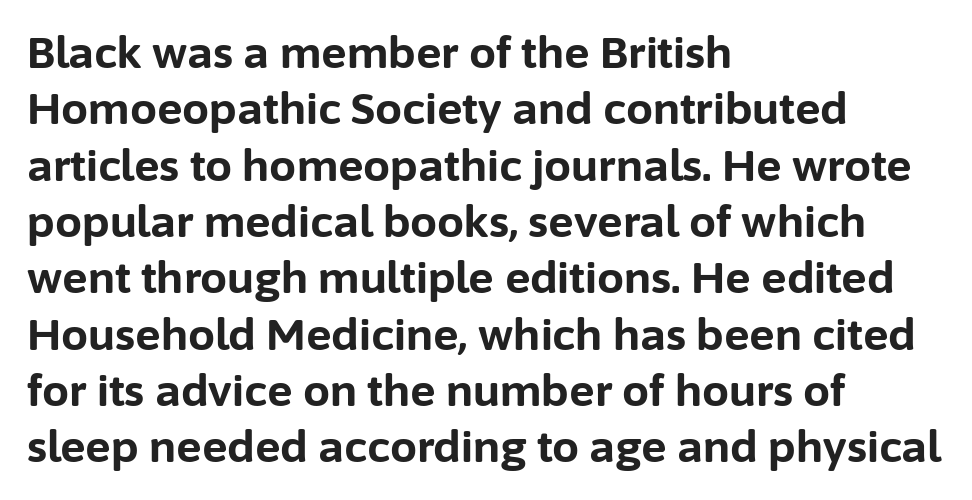
Q: Is the text bold? A: Yes.
Q: Is the text italic (slanted)? A: No, it is upright.
Q: Is the typeface a serif or a sans-serif typeface? A: Sans-serif.
Q: Is the text underlined? A: No.
Q: How is the paragraph aligned? A: Left-aligned.
Q: Is the spacing between letters normal or unusually wide? A: Normal.
Q: Is the spacing between lines tight, normal or loose? A: Normal.
Q: Width (condensed, normal, or wide)? A: Normal.
Q: Stroke contrast? A: Low.
Q: x-height? A: Medium.
Q: Monospaced? A: No.
